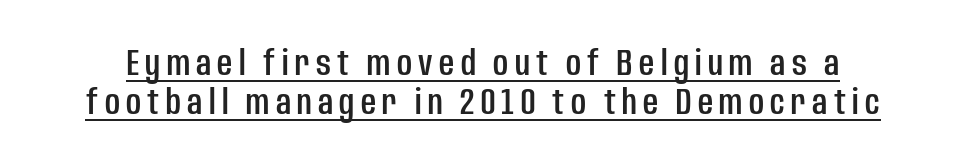
{"serif": "no", "italic": "no", "width": "condensed", "stroke_contrast": "low", "x_height": "large", "monospaced": "no", "underline": "yes", "line_spacing": "tight", "line_spacing_ratio": 1.05, "glyph_px": 37}
